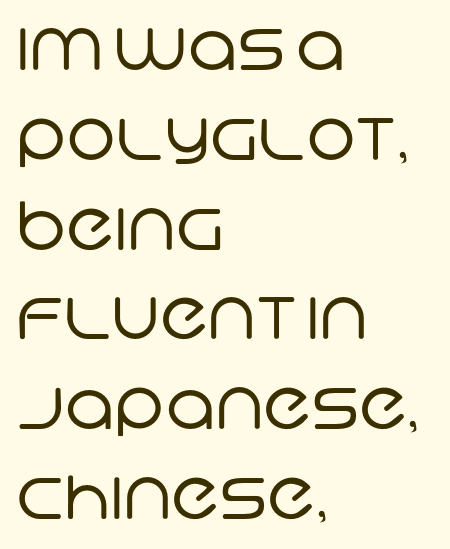
{"serif": "no", "bold": "no", "weight": "regular", "width": "normal", "stroke_contrast": "low", "x_height": "large", "monospaced": "no", "underline": "no", "align": "left", "line_spacing": "normal", "line_spacing_ratio": 1.34, "letter_spacing": "normal", "letter_spacing_em": 0.0, "glyph_px": 67}
